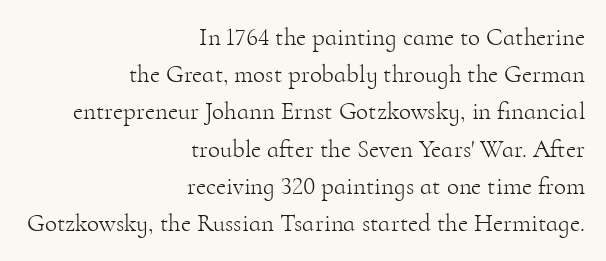
{"italic": "no", "bold": "no", "underline": "no", "align": "right", "line_spacing": "normal", "line_spacing_ratio": 1.49, "letter_spacing": "normal", "letter_spacing_em": 0.0, "glyph_px": 25}
